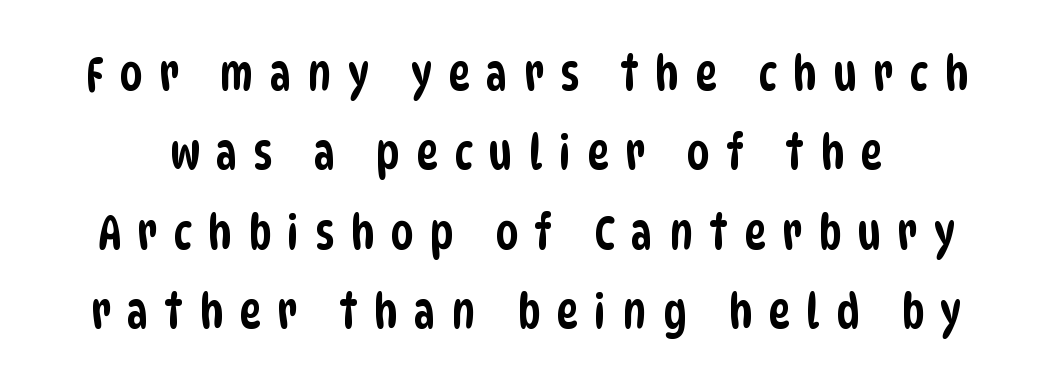
Q: Is the typeface a serif or a sans-serif typeface? A: Sans-serif.
Q: Is the text underlined? A: No.
Q: Is the spacing between letters normal or unusually wide? A: Unusually wide.
Q: Is the spacing between lines tight, normal or loose? A: Normal.
Q: Width (condensed, normal, or wide)? A: Condensed.
Q: Stroke contrast? A: Low.
Q: x-height? A: Large.
Q: Monospaced? A: No.
